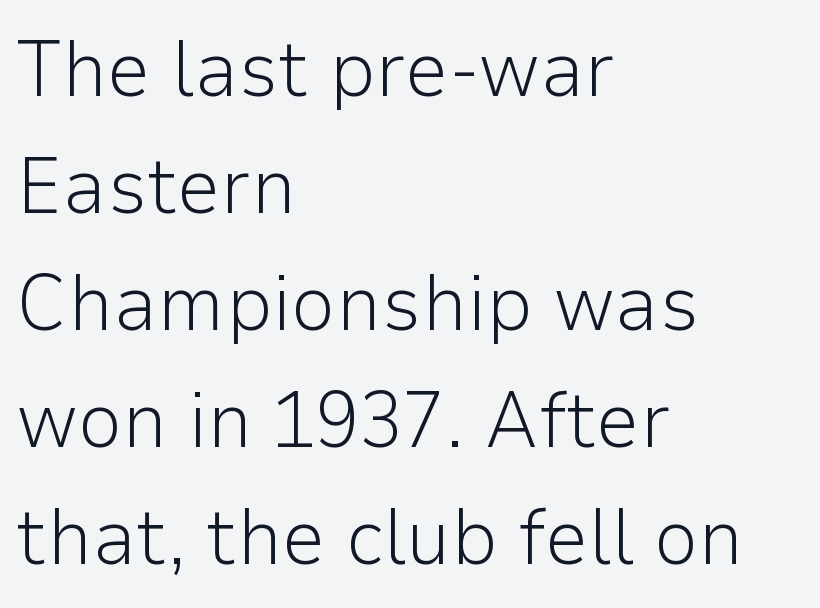
{"serif": "no", "italic": "no", "bold": "no", "weight": "light", "width": "normal", "stroke_contrast": "low", "x_height": "medium", "monospaced": "no", "underline": "no", "align": "left", "line_spacing": "normal", "line_spacing_ratio": 1.48, "letter_spacing": "normal", "letter_spacing_em": 0.0, "glyph_px": 79}
